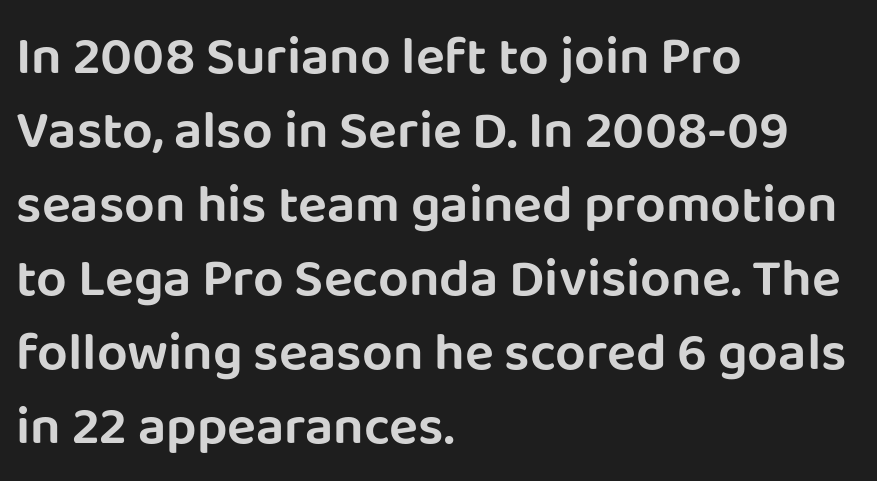
{"serif": "no", "italic": "no", "width": "normal", "stroke_contrast": "low", "x_height": "large", "monospaced": "no", "underline": "no", "align": "left", "line_spacing": "normal", "line_spacing_ratio": 1.37, "letter_spacing": "normal", "letter_spacing_em": 0.0, "glyph_px": 54}
